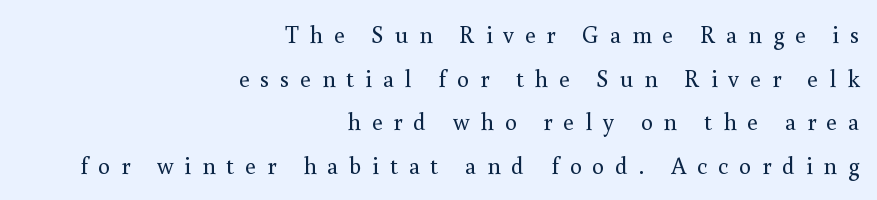
{"italic": "no", "bold": "no", "underline": "no", "align": "right", "line_spacing_ratio": 1.82, "letter_spacing": "wide", "letter_spacing_em": 0.45, "glyph_px": 24}
